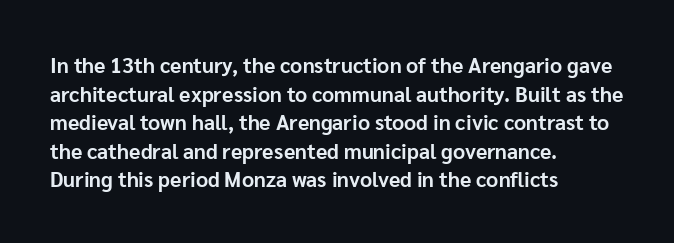
The image shows 21 px bold type, upright; set left-aligned, normal line spacing (1.36x), normal letter spacing, not underlined.
